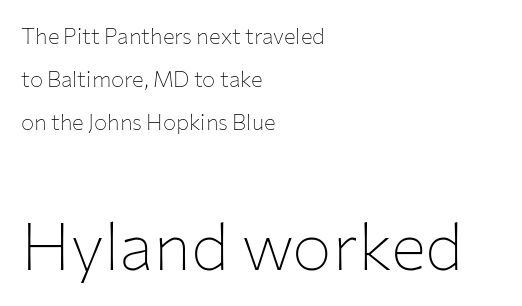
Q: Is the text bold? A: No.
Q: Is the text italic (slanted)? A: No, it is upright.
Q: Is the typeface a serif or a sans-serif typeface? A: Sans-serif.
Q: Is the text underlined? A: No.
Q: How is the paragraph aligned? A: Left-aligned.
Q: Is the spacing between letters normal or unusually wide? A: Normal.
Q: Is the spacing between lines tight, normal or loose? A: Loose.
Q: Which block of text is set in a larger size, the first (top) or the second (bottom)? A: The second (bottom) one.
Q: Width (condensed, normal, or wide)? A: Normal.
Q: Stroke contrast? A: Low.
Q: x-height? A: Medium.
Q: Monospaced? A: No.
